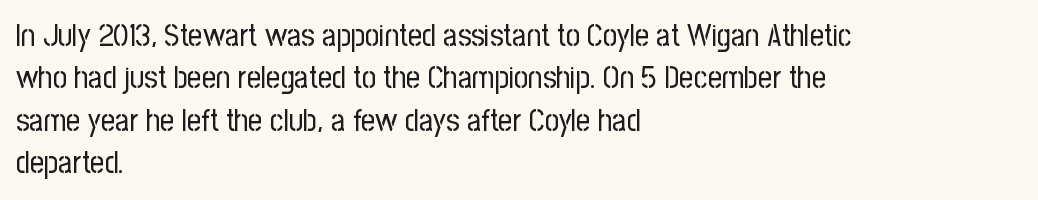
Q: Is the text bold? A: No.
Q: Is the text italic (slanted)? A: No, it is upright.
Q: Is the typeface a serif or a sans-serif typeface? A: Sans-serif.
Q: Is the text underlined? A: No.
Q: How is the paragraph aligned? A: Left-aligned.
Q: Is the spacing between letters normal or unusually wide? A: Normal.
Q: Is the spacing between lines tight, normal or loose? A: Normal.
Q: Width (condensed, normal, or wide)? A: Condensed.
Q: Stroke contrast? A: Low.
Q: x-height? A: Medium.
Q: Monospaced? A: No.
